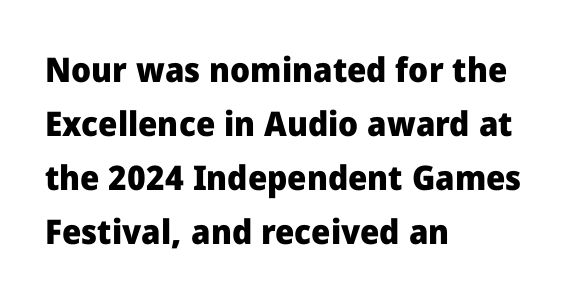
Q: Is the text bold? A: Yes.
Q: Is the text italic (slanted)? A: No, it is upright.
Q: Is the typeface a serif or a sans-serif typeface? A: Sans-serif.
Q: Is the text underlined? A: No.
Q: How is the paragraph aligned? A: Left-aligned.
Q: Is the spacing between letters normal or unusually wide? A: Normal.
Q: Is the spacing between lines tight, normal or loose? A: Normal.
Q: Width (condensed, normal, or wide)? A: Normal.
Q: Stroke contrast? A: Low.
Q: x-height? A: Medium.
Q: Monospaced? A: No.
